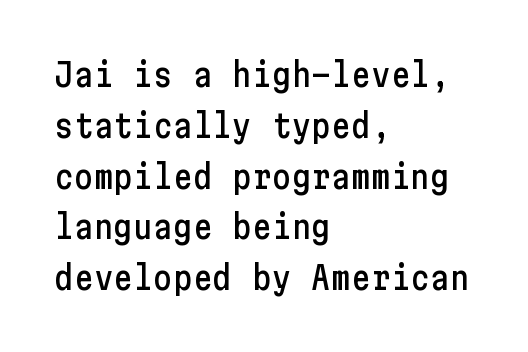
{"serif": "no", "italic": "no", "width": "condensed", "stroke_contrast": "low", "x_height": "medium", "underline": "no", "align": "left", "line_spacing": "normal", "line_spacing_ratio": 1.54, "letter_spacing": "normal", "letter_spacing_em": 0.0, "glyph_px": 33}
